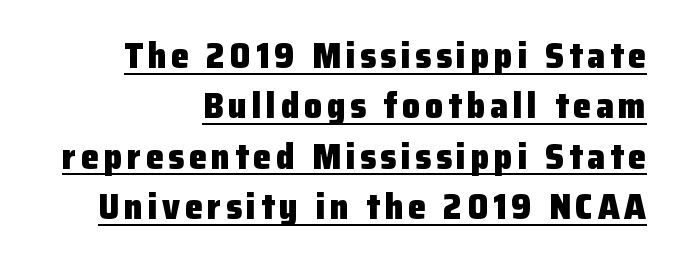
{"serif": "no", "italic": "no", "bold": "yes", "weight": "heavy", "width": "normal", "stroke_contrast": "low", "x_height": "medium", "monospaced": "no", "underline": "yes", "align": "right", "line_spacing": "normal", "line_spacing_ratio": 1.4, "glyph_px": 36}
